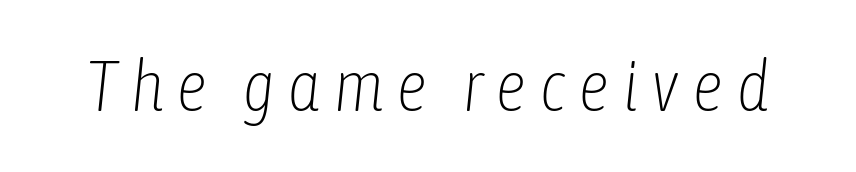
No word sits above an underline. A quiet, ordinary-to-light weight characterises the typeface. A typesetter would mark this as italic. Is this a fixed-width face? No — the glyphs have proportional, varying widths.
